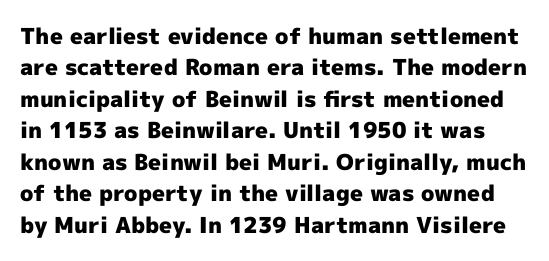
The image shows 22 px bold type, upright; set normal line spacing (1.43x), normal letter spacing, not underlined.
